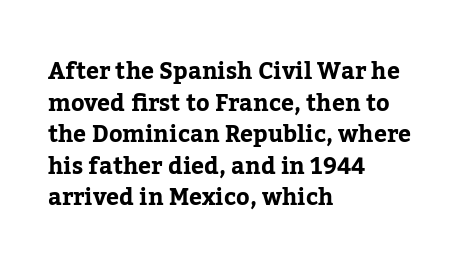
Q: Is the text bold? A: Yes.
Q: Is the text italic (slanted)? A: No, it is upright.
Q: Is the text underlined? A: No.
Q: How is the paragraph aligned? A: Left-aligned.
Q: Is the spacing between letters normal or unusually wide? A: Normal.
Q: Is the spacing between lines tight, normal or loose? A: Normal.
